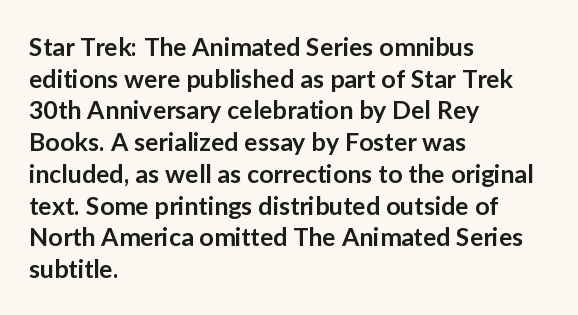
A semibold gives these letters moderate extra thickness, short of bold. The vertical gap from one line to the next is medium. The axis of the letterforms is exactly vertical. A typesetter would call this zero additional tracking. Plain, unruled lines of type. Leftover space on each line is placed entirely after the last word.
